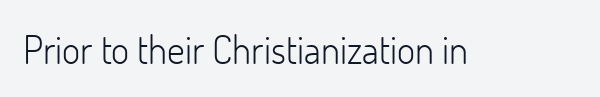
Rule under the text: the space is simply empty. Think of a printed novel: that variable character pitch is what you see here. Is there any slant? The stems are plumb. Each stroke keeps to a modest, everyday thickness or less. Nothing sits at the stroke ends, so this counts as sans-serif.
